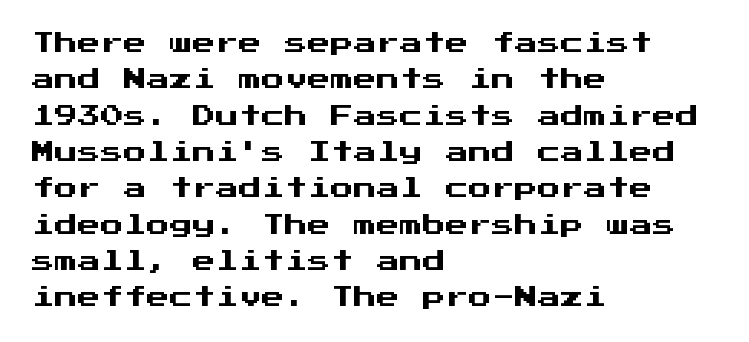
The image shows 23 px text type, upright; set left-aligned, normal line spacing (1.58x), normal letter spacing, not underlined.
